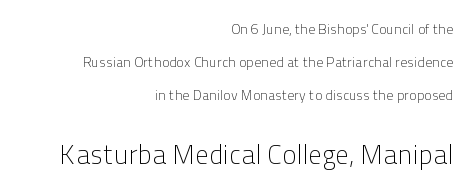
{"italic": "no", "bold": "no", "underline": "no", "align": "right", "line_spacing": "loose", "line_spacing_ratio": 2.35, "letter_spacing": "normal", "letter_spacing_em": 0.0, "larger_block": "second", "size_ratio": 1.93, "glyph_px": 27}
